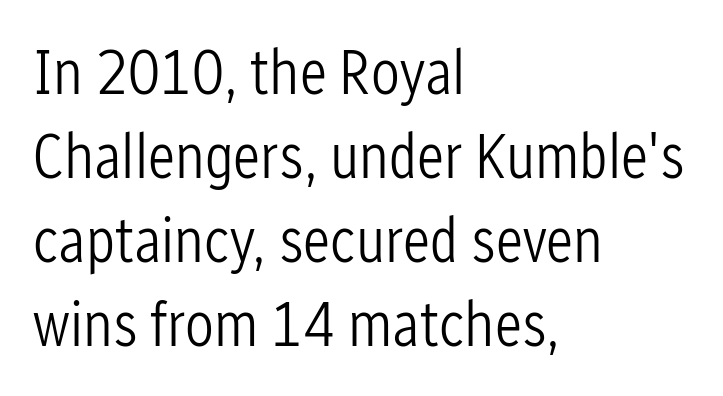
Q: Is the text bold? A: No.
Q: Is the text italic (slanted)? A: No, it is upright.
Q: Is the typeface a serif or a sans-serif typeface? A: Sans-serif.
Q: Is the text underlined? A: No.
Q: How is the paragraph aligned? A: Left-aligned.
Q: Is the spacing between letters normal or unusually wide? A: Normal.
Q: Is the spacing between lines tight, normal or loose? A: Normal.
Q: Width (condensed, normal, or wide)? A: Condensed.
Q: Stroke contrast? A: Low.
Q: x-height? A: Medium.
Q: Monospaced? A: No.
